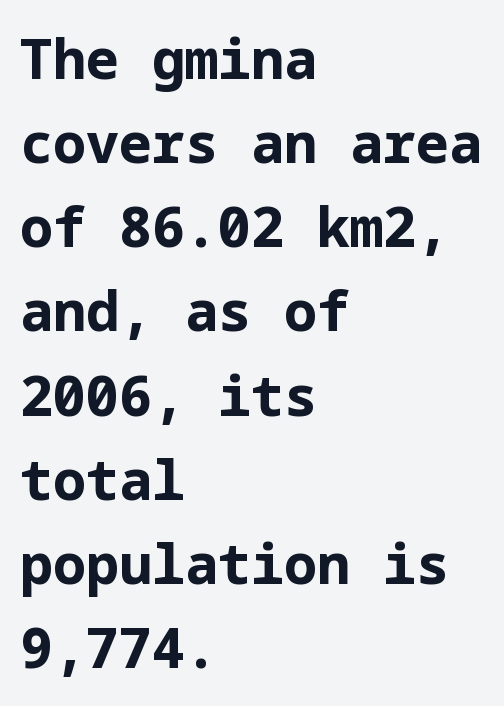
Q: Is the text bold? A: Yes.
Q: Is the text italic (slanted)? A: No, it is upright.
Q: Is the typeface a serif or a sans-serif typeface? A: Sans-serif.
Q: Is the text underlined? A: No.
Q: How is the paragraph aligned? A: Left-aligned.
Q: Is the spacing between letters normal or unusually wide? A: Normal.
Q: Is the spacing between lines tight, normal or loose? A: Normal.
Q: Width (condensed, normal, or wide)? A: Normal.
Q: Stroke contrast? A: Low.
Q: x-height? A: Medium.
